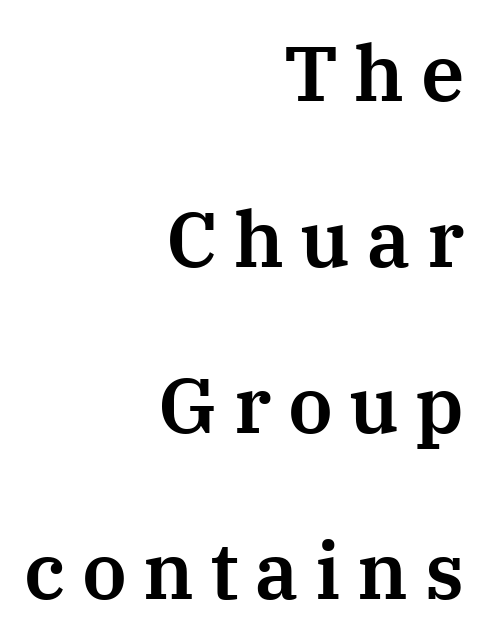
The image shows 78 px serif type, upright; set right-aligned, loose line spacing (2.13x), unusually wide letter spacing (+0.21 em), not underlined; medium stroke contrast and a medium x-height.
